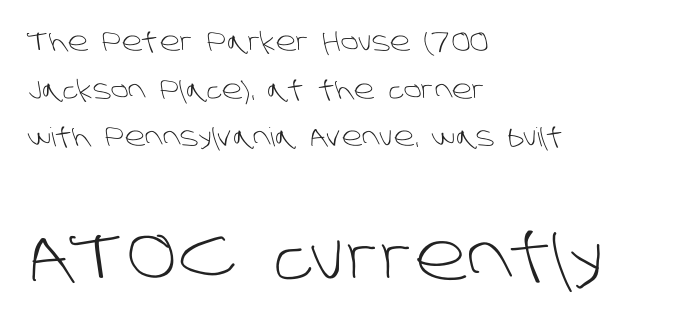
Q: Is the text bold? A: No.
Q: Is the typeface a serif or a sans-serif typeface? A: Sans-serif.
Q: Is the text underlined? A: No.
Q: How is the paragraph aligned? A: Left-aligned.
Q: Is the spacing between letters normal or unusually wide? A: Normal.
Q: Which block of text is set in a larger size, the first (top) or the second (bottom)? A: The second (bottom) one.
Q: Width (condensed, normal, or wide)? A: Normal.
Q: Stroke contrast? A: Low.
Q: x-height? A: Large.
Q: Monospaced? A: No.
